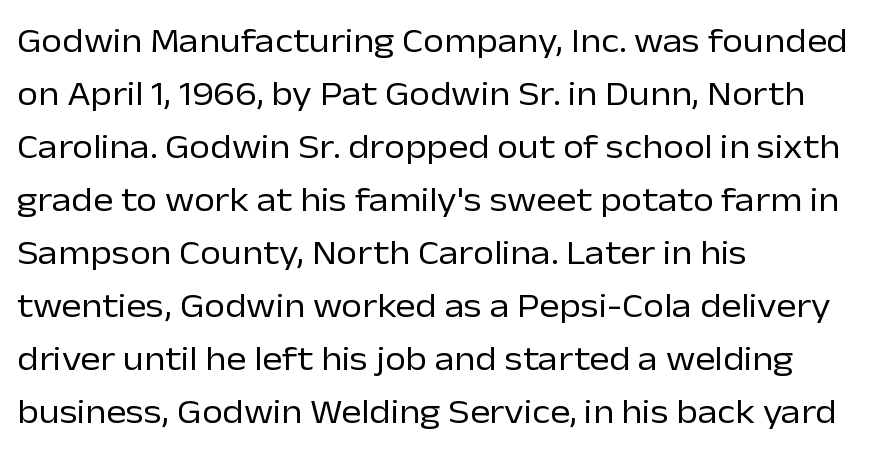
{"serif": "no", "italic": "no", "bold": "no", "weight": "regular", "width": "normal", "stroke_contrast": "low", "x_height": "medium", "monospaced": "no", "underline": "no", "align": "left", "line_spacing": "normal", "line_spacing_ratio": 1.56, "letter_spacing": "normal", "letter_spacing_em": 0.0, "glyph_px": 34}
